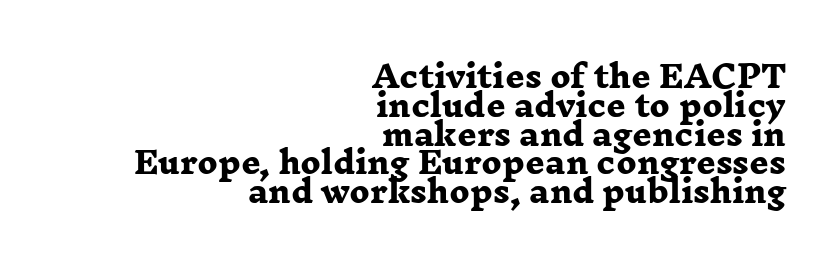
{"serif": "yes", "bold": "yes", "weight": "heavy", "width": "wide", "stroke_contrast": "low", "x_height": "medium", "monospaced": "no", "underline": "no", "align": "right", "line_spacing": "tight", "line_spacing_ratio": 0.96, "letter_spacing": "normal", "letter_spacing_em": 0.0, "glyph_px": 30}
